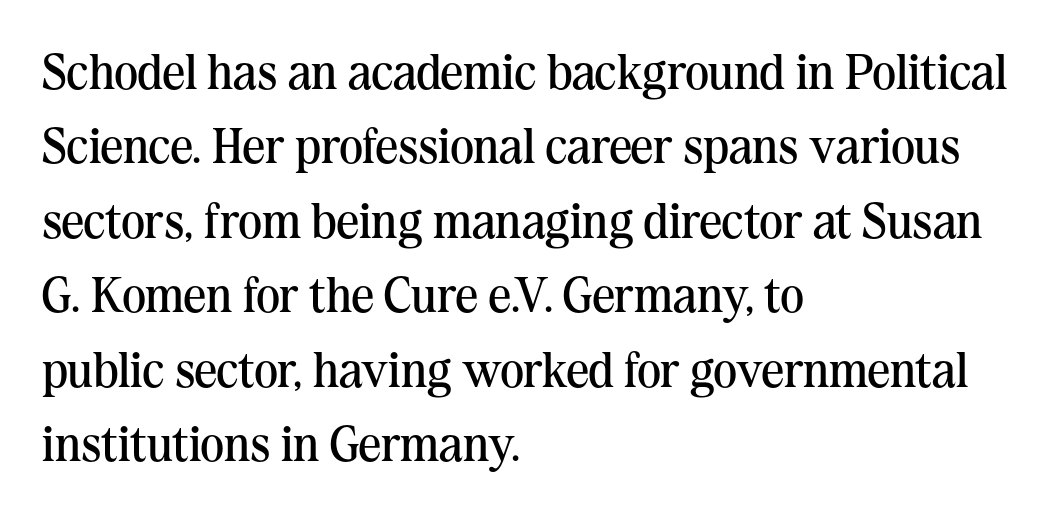
The image shows 50 px regular-weight serif type, upright; set left-aligned, normal line spacing (1.49x), normal letter spacing, not underlined; medium stroke contrast and a medium x-height.
